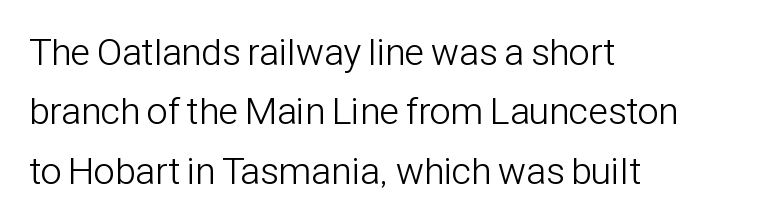
The image shows 38 px light, condensed sans-serif type, upright; set left-aligned, normal line spacing (1.56x), normal letter spacing, not underlined; low stroke contrast and a medium x-height.
